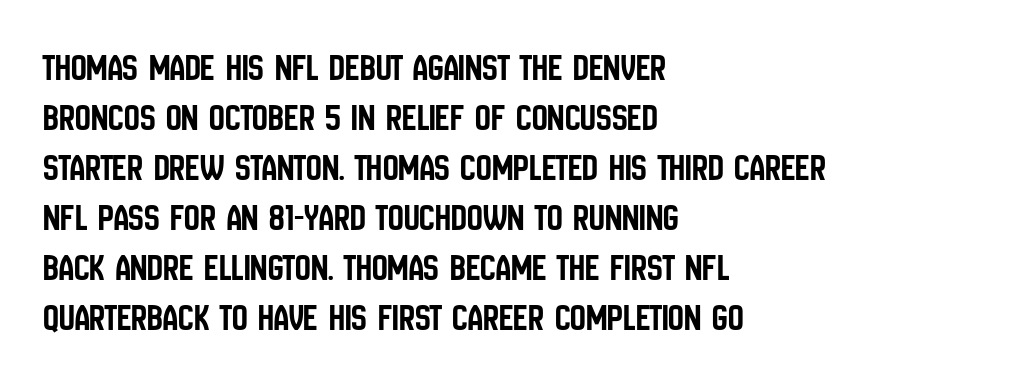
The image shows 39 px condensed sans-serif type, upright; set left-aligned, normal line spacing (1.28x), normal letter spacing, not underlined; low stroke contrast and a large x-height.
